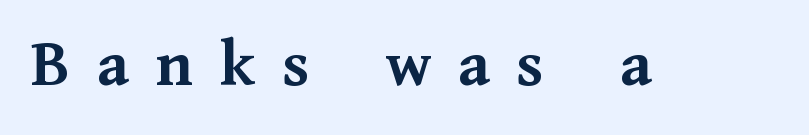
The passage shown has open, widely tracked lettering throughout. Summary of weight: heavy, a full bold. Posture: straight, roman, zero tilt. The words here are not underlined. Is this a sans? No — the strokes have serifs.
